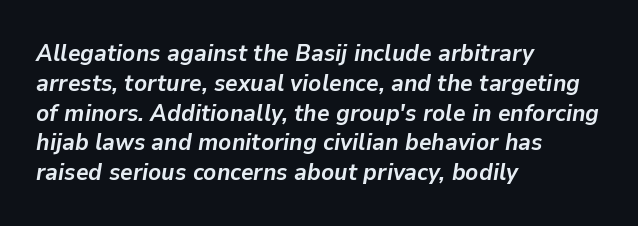
Each word holds together tightly as a unit, with standard inter-letter gaps. You can tell it's italic because the verticals aren't actually vertical. Quick note: underline off. A classic flush-left, rag-right setting is used for this passage. The typesetting leans heavy: a genuine bold.
